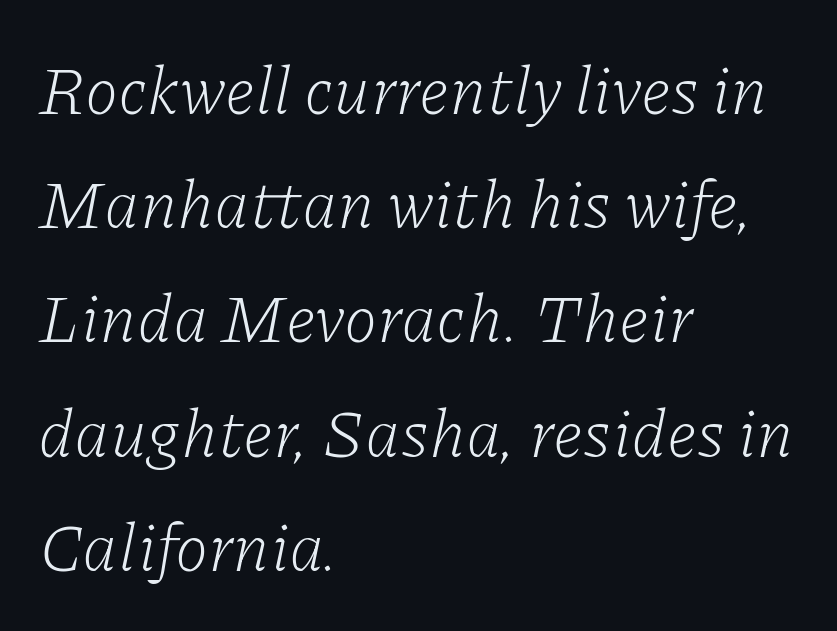
Q: Is the text bold? A: No.
Q: Is the text italic (slanted)? A: Yes, it leans right by about 11 degrees.
Q: Is the typeface a serif or a sans-serif typeface? A: Serif.
Q: Is the text underlined? A: No.
Q: How is the paragraph aligned? A: Left-aligned.
Q: Is the spacing between letters normal or unusually wide? A: Normal.
Q: Is the spacing between lines tight, normal or loose? A: Normal.
Q: Width (condensed, normal, or wide)? A: Normal.
Q: Stroke contrast? A: Low.
Q: x-height? A: Medium.
Q: Monospaced? A: No.
